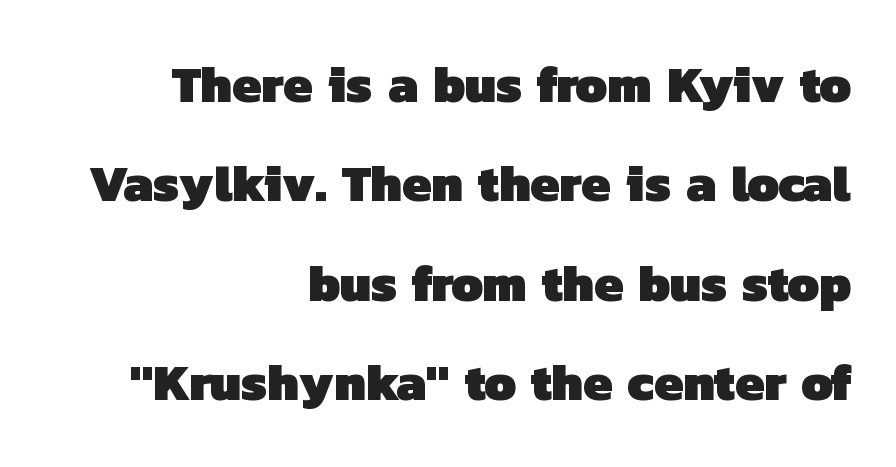
The image shows 51 px heavy sans-serif type; set right-aligned, loose line spacing (1.95x), normal letter spacing, not underlined; low stroke contrast and a medium x-height.
